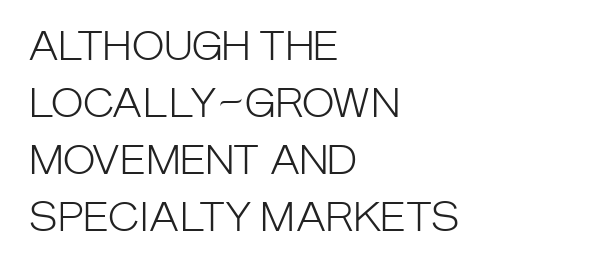
{"serif": "no", "italic": "no", "bold": "no", "weight": "light", "width": "condensed", "stroke_contrast": "low", "x_height": "large", "monospaced": "no", "underline": "no", "align": "left", "line_spacing": "normal", "line_spacing_ratio": 1.46, "letter_spacing": "normal", "letter_spacing_em": 0.0, "glyph_px": 39}
